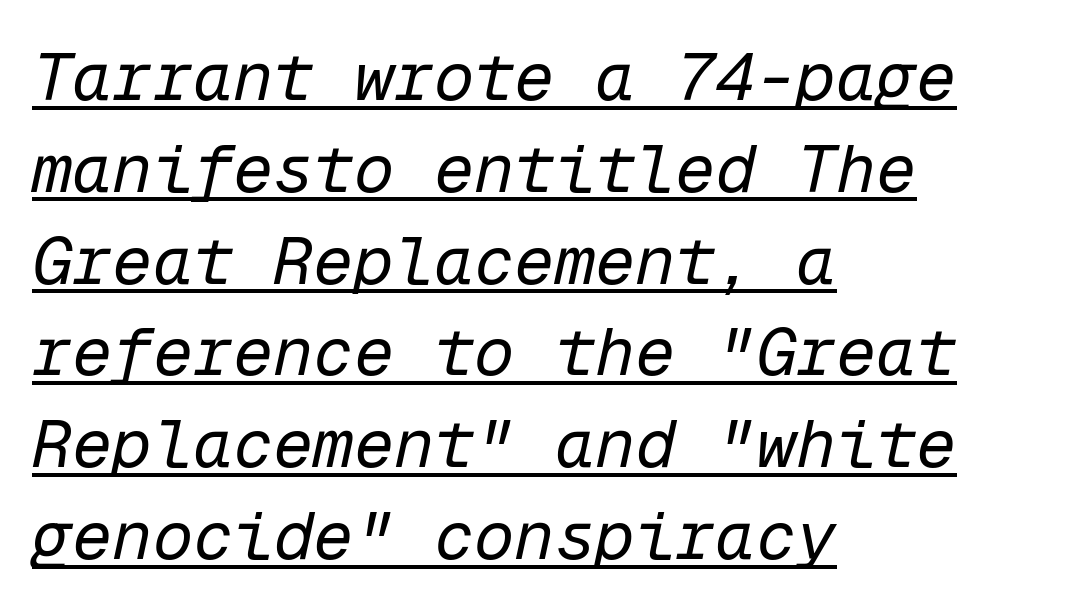
The image shows 67 px regular-weight type, italic (leaning right), monospaced; set left-aligned, normal line spacing (1.37x), normal letter spacing, underlined; low stroke contrast and a medium x-height.
